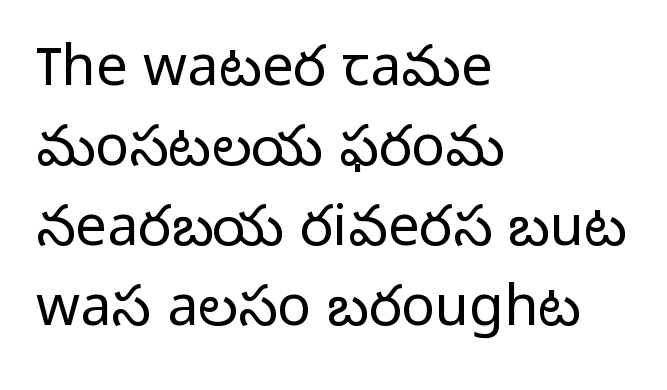
The gaps between neighbouring characters are ordinary and unremarkable. No italicization has been applied; the sample stays upright. Caption: multi-line text, flush left, ragged right. Character widths vary here, with narrow letters taking less room than wide ones. Underlining? Definitely not there. Letters have the restrained weight of plain body copy at most.
